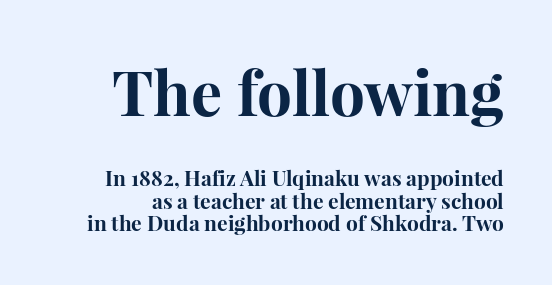
{"serif": "yes", "italic": "no", "bold": "yes", "weight": "bold", "width": "normal", "stroke_contrast": "high", "x_height": "medium", "monospaced": "no", "underline": "no", "line_spacing": "tight", "line_spacing_ratio": 1.06, "letter_spacing": "normal", "letter_spacing_em": 0.0, "larger_block": "first", "size_ratio": 2.95, "glyph_px": 62}
